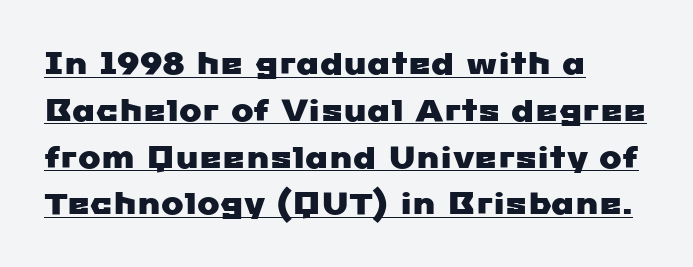
{"serif": "no", "width": "wide", "stroke_contrast": "low", "x_height": "medium", "monospaced": "no", "underline": "yes", "align": "left", "line_spacing": "normal", "line_spacing_ratio": 1.56, "letter_spacing": "normal", "letter_spacing_em": 0.0, "glyph_px": 30}
